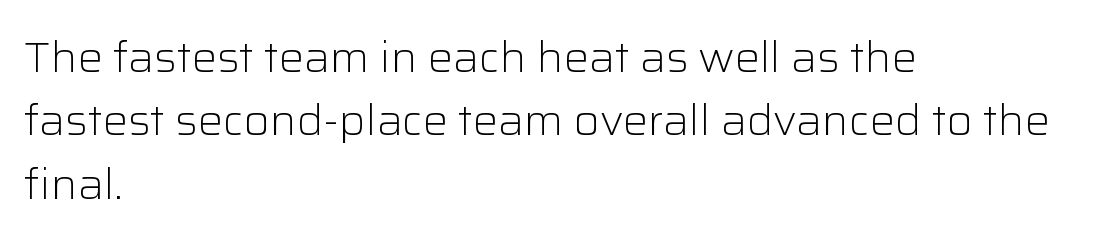
{"serif": "no", "italic": "no", "bold": "no", "weight": "light", "width": "normal", "stroke_contrast": "low", "x_height": "medium", "monospaced": "no", "underline": "no", "align": "left", "line_spacing": "normal", "line_spacing_ratio": 1.51, "letter_spacing": "normal", "letter_spacing_em": 0.0, "glyph_px": 42}
